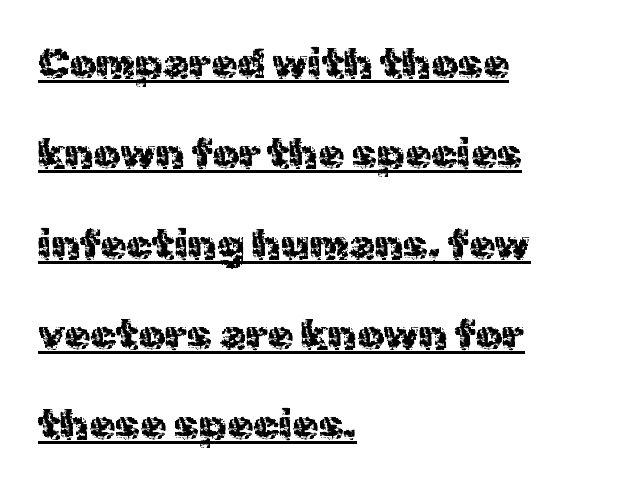
A rule runs beneath these lines of type. The text was rendered using a sans face with plain stroke endings. The rendering anchors every line to the left-hand side. Think of a printed novel: that variable character pitch is what you see here. Vertical spacing — loose. Nope, not italic — everything's standing straight.
